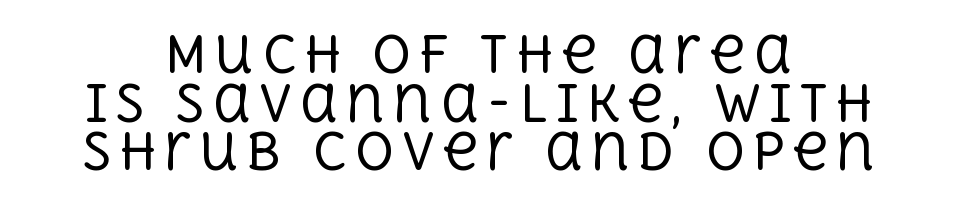
The image shows 49 px regular-weight serif type, upright; set centered, tight line spacing (0.99x), not underlined; a large x-height.
